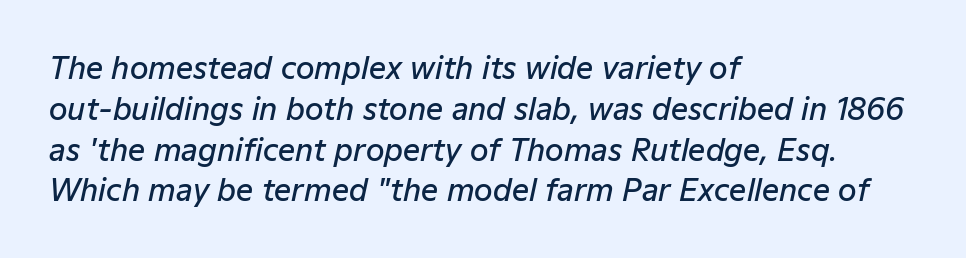
The image shows 30 px semibold type, italic (leaning right); set left-aligned, normal line spacing (1.36x), normal letter spacing, not underlined; low stroke contrast and a medium x-height.
